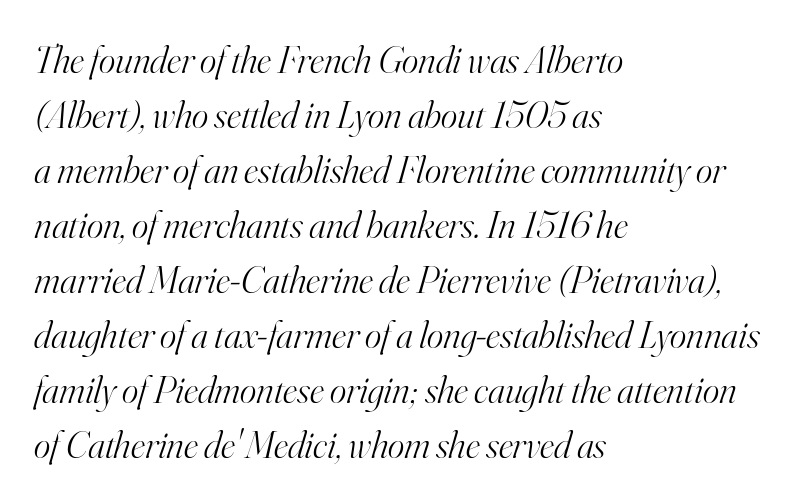
The image shows 39 px light serif type, italic (leaning right); set left-aligned, normal line spacing (1.41x), normal letter spacing, not underlined; high stroke contrast and a small x-height.
